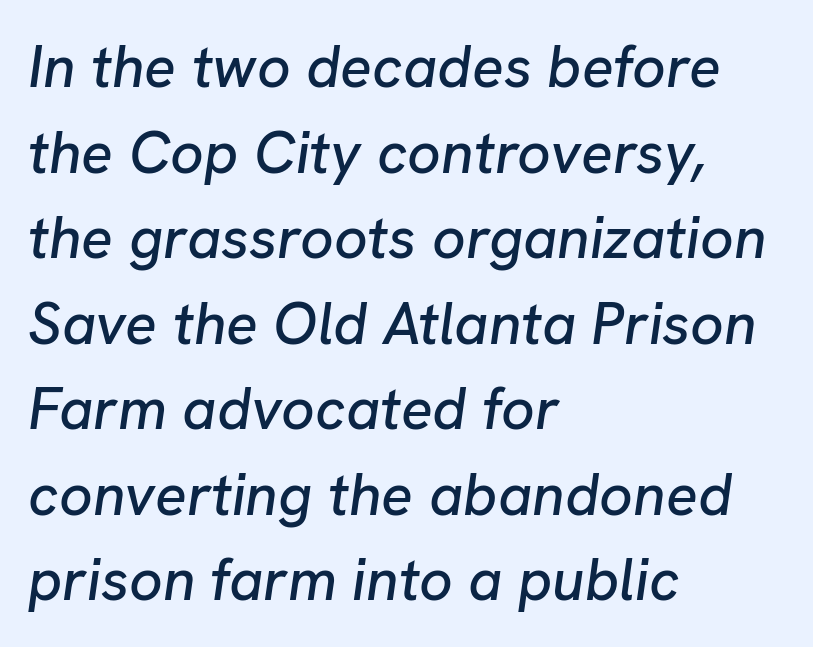
The image shows 59 px text type, italic (leaning right); set left-aligned, normal line spacing (1.45x), normal letter spacing, not underlined; low stroke contrast and a medium x-height.
